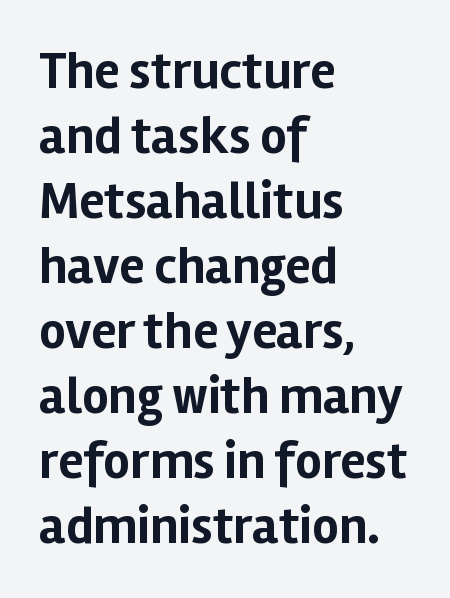
Are there feet on the stems? There aren't — it's a sans. Character widths vary here, with narrow letters taking less room than wide ones. The rows are spaced the way most documents space them. Has an underline been added? It has not. The characters look thick and weighty, a clear bold. The compositor pushed each line to the left boundary.
